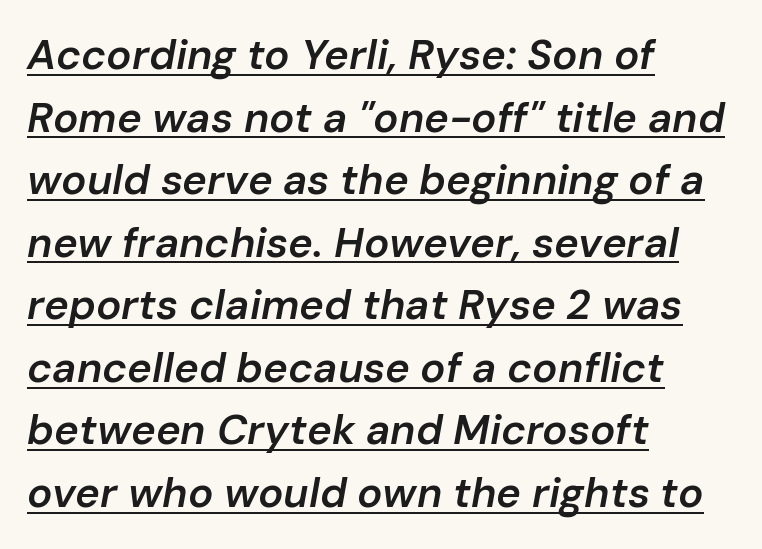
{"italic": "yes", "lean": "right", "slant_degrees": 10, "bold": "semi", "weight": "semibold", "width": "normal", "stroke_contrast": "low", "x_height": "medium", "monospaced": "no", "underline": "yes", "align": "left", "line_spacing": "normal", "line_spacing_ratio": 1.49, "letter_spacing": "normal", "letter_spacing_em": 0.0, "glyph_px": 42}
